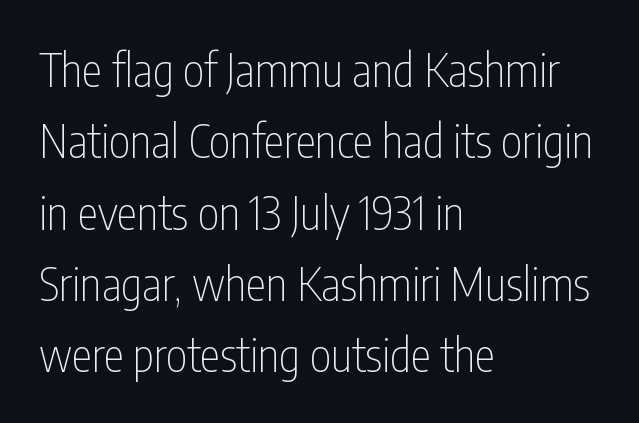
{"serif": "no", "italic": "no", "bold": "no", "weight": "thin", "width": "condensed", "stroke_contrast": "low", "x_height": "medium", "monospaced": "no", "underline": "no", "align": "left", "line_spacing": "normal", "line_spacing_ratio": 1.55, "letter_spacing": "normal", "letter_spacing_em": 0.0, "glyph_px": 46}
